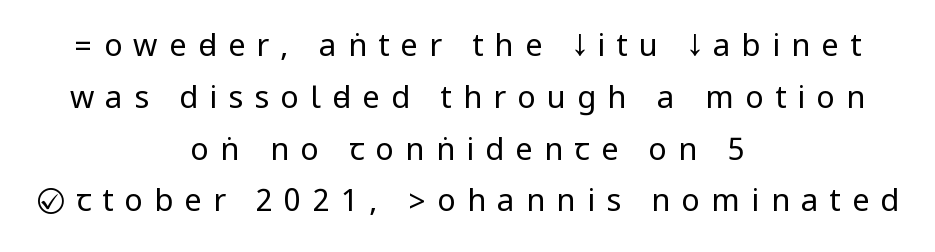
{"serif": "no", "italic": "no", "bold": "no", "weight": "regular", "width": "condensed", "stroke_contrast": "low", "underline": "no", "align": "center", "line_spacing": "normal", "line_spacing_ratio": 1.67, "letter_spacing": "wide", "letter_spacing_em": 0.36, "glyph_px": 31}
